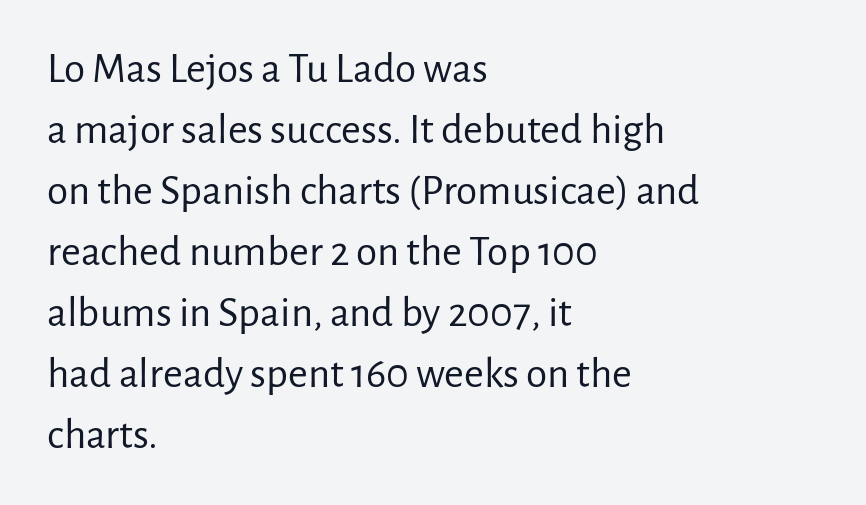
{"serif": "no", "italic": "no", "bold": "no", "weight": "regular", "width": "normal", "stroke_contrast": "low", "x_height": "medium", "monospaced": "no", "underline": "no", "align": "left", "line_spacing": "normal", "line_spacing_ratio": 1.42, "letter_spacing": "normal", "letter_spacing_em": 0.0, "glyph_px": 43}
